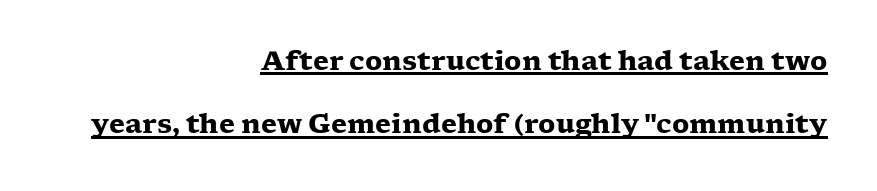
{"italic": "no", "bold": "yes", "underline": "yes", "align": "right", "line_spacing": "loose", "line_spacing_ratio": 2.44, "letter_spacing": "normal", "letter_spacing_em": 0.0, "glyph_px": 26}
